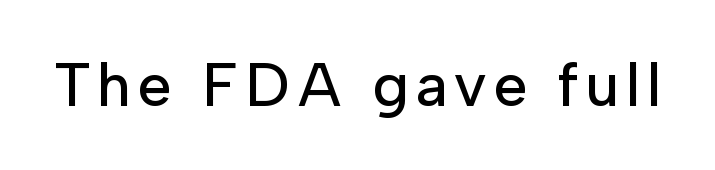
To sum up the face: it is a sans, with no serifs. The passage shown is not underscored anywhere. You can tell it's not italic because the verticals are truly vertical. Note the varied advance widths — an 'i' is clearly narrower than an 'm'.
